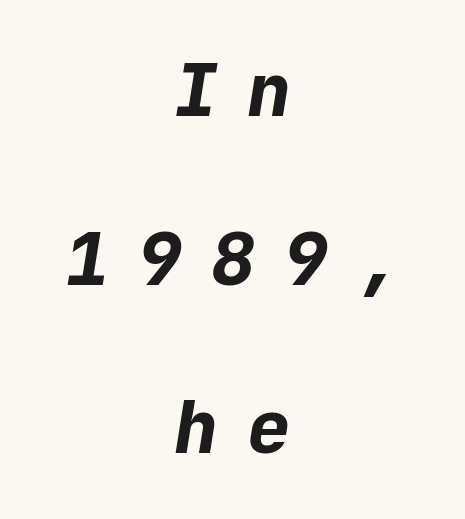
The image shows 73 px bold type, italic (leaning right), monospaced; set centered, loose line spacing (2.31x), unusually wide letter spacing (+0.4 em), not underlined; low stroke contrast and a medium x-height.
